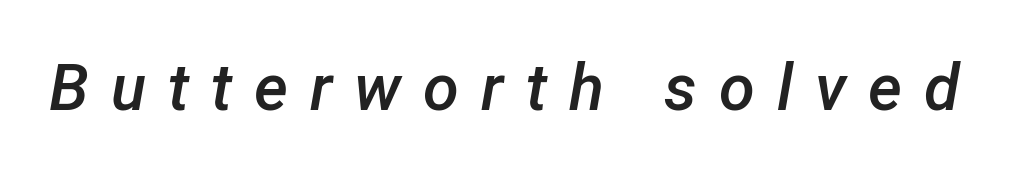
The image shows 65 px semibold type, italic (leaning right); set unusually wide letter spacing (+0.34 em), not underlined; low stroke contrast and a medium x-height.
